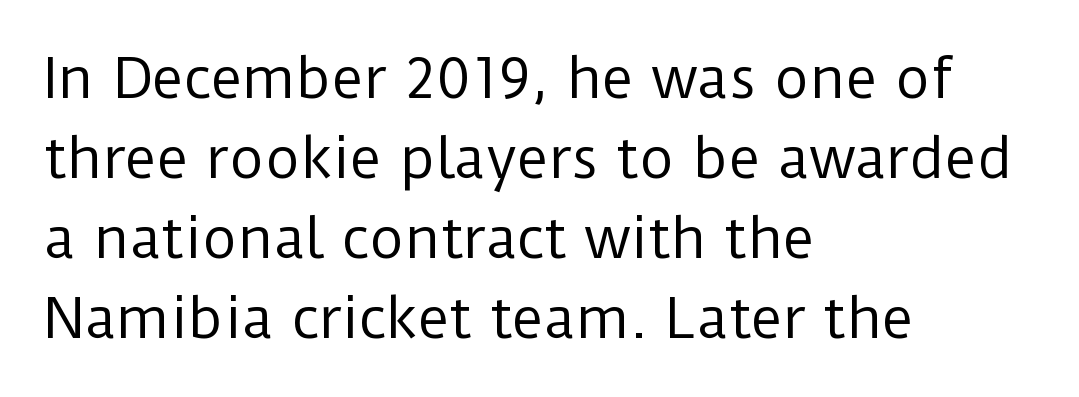
The rendering uses natural spacing where letterforms have individual widths. Between one letter and the next there's only the usual sliver of space. The face looks like a standard text weight, possibly lighter. The type family on display is of the sans-serif kind. Interline gaps are of average width in this sample.
